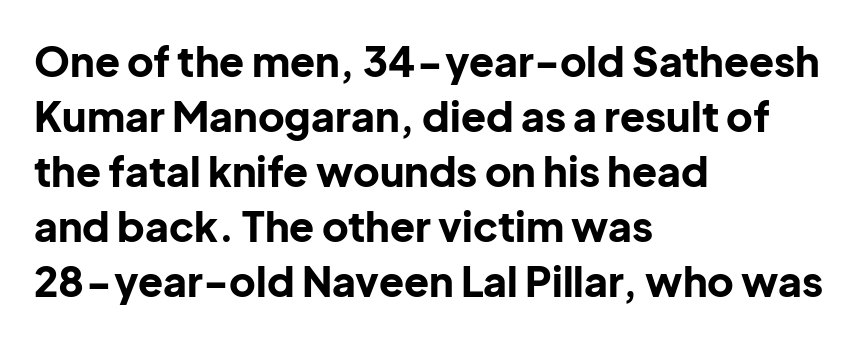
Q: Is the text bold? A: Yes.
Q: Is the text italic (slanted)? A: No, it is upright.
Q: Is the typeface a serif or a sans-serif typeface? A: Sans-serif.
Q: Is the text underlined? A: No.
Q: How is the paragraph aligned? A: Left-aligned.
Q: Is the spacing between letters normal or unusually wide? A: Normal.
Q: Is the spacing between lines tight, normal or loose? A: Normal.
Q: Width (condensed, normal, or wide)? A: Normal.
Q: Stroke contrast? A: Low.
Q: x-height? A: Medium.
Q: Monospaced? A: No.
